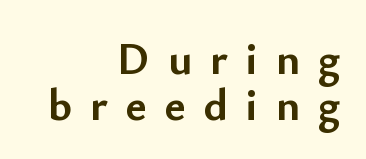
{"serif": "no", "italic": "no", "bold": "yes", "weight": "semibold", "width": "normal", "stroke_contrast": "low", "x_height": "small", "monospaced": "no", "underline": "no", "align": "right", "line_spacing": "tight", "line_spacing_ratio": 1.02, "letter_spacing": "wide", "letter_spacing_em": 0.4, "glyph_px": 45}
